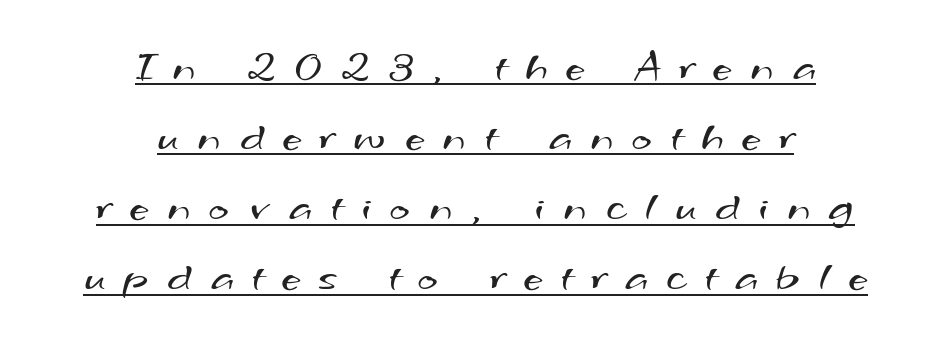
Q: Is the text bold? A: No.
Q: Is the typeface a serif or a sans-serif typeface? A: Sans-serif.
Q: Is the text underlined? A: Yes.
Q: How is the paragraph aligned? A: Centered.
Q: Is the spacing between letters normal or unusually wide? A: Unusually wide.
Q: Is the spacing between lines tight, normal or loose? A: Normal.
Q: Width (condensed, normal, or wide)? A: Wide.
Q: Stroke contrast? A: Medium.
Q: x-height? A: Small.
Q: Monospaced? A: No.
